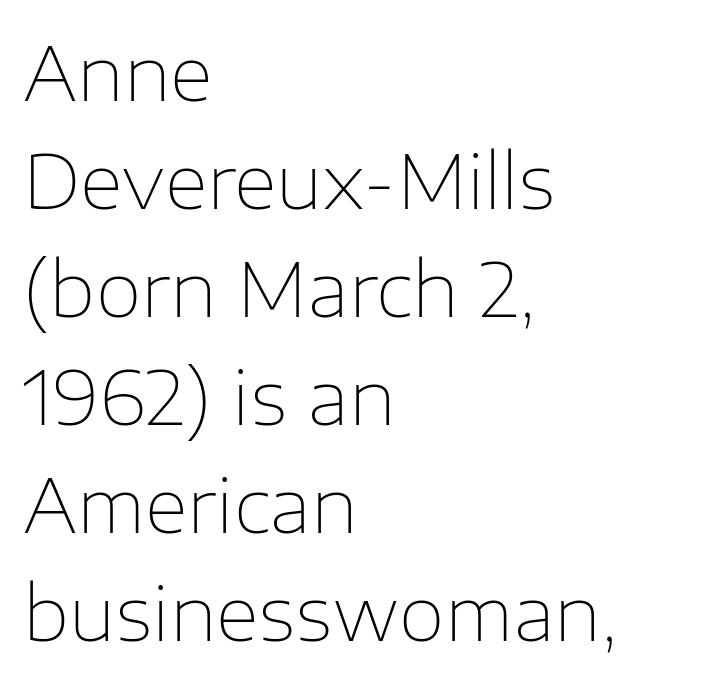
Q: Is the text bold? A: No.
Q: Is the text italic (slanted)? A: No, it is upright.
Q: Is the typeface a serif or a sans-serif typeface? A: Sans-serif.
Q: Is the text underlined? A: No.
Q: How is the paragraph aligned? A: Left-aligned.
Q: Is the spacing between letters normal or unusually wide? A: Normal.
Q: Is the spacing between lines tight, normal or loose? A: Normal.
Q: Width (condensed, normal, or wide)? A: Normal.
Q: Stroke contrast? A: Low.
Q: x-height? A: Medium.
Q: Monospaced? A: No.
